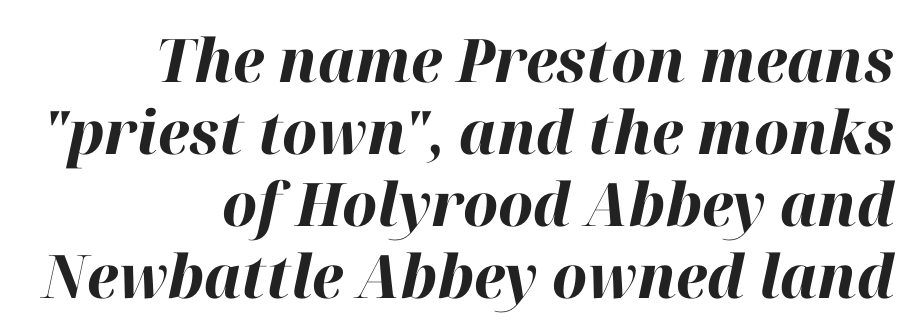
{"italic": "yes", "lean": "right", "slant_degrees": 12, "bold": "yes", "weight": "bold", "width": "normal", "stroke_contrast": "high", "x_height": "medium", "monospaced": "no", "underline": "no", "align": "right", "line_spacing_ratio": 1.2, "letter_spacing": "normal", "letter_spacing_em": 0.0, "glyph_px": 60}
